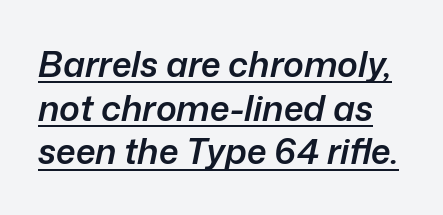
{"italic": "yes", "lean": "right", "slant_degrees": 12, "bold": "semi", "weight": "semibold", "width": "normal", "stroke_contrast": "low", "x_height": "medium", "monospaced": "no", "underline": "yes", "line_spacing": "normal", "line_spacing_ratio": 1.25, "letter_spacing": "normal", "letter_spacing_em": 0.0, "glyph_px": 35}
